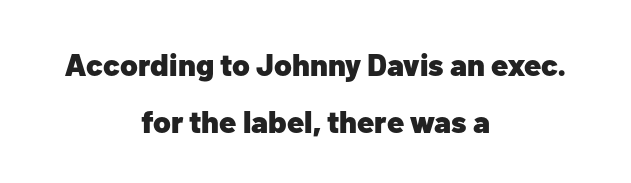
Q: Is the text bold? A: Yes.
Q: Is the text italic (slanted)? A: No, it is upright.
Q: Is the typeface a serif or a sans-serif typeface? A: Sans-serif.
Q: Is the text underlined? A: No.
Q: How is the paragraph aligned? A: Centered.
Q: Is the spacing between letters normal or unusually wide? A: Normal.
Q: Width (condensed, normal, or wide)? A: Normal.
Q: Stroke contrast? A: Low.
Q: x-height? A: Medium.
Q: Monospaced? A: No.
